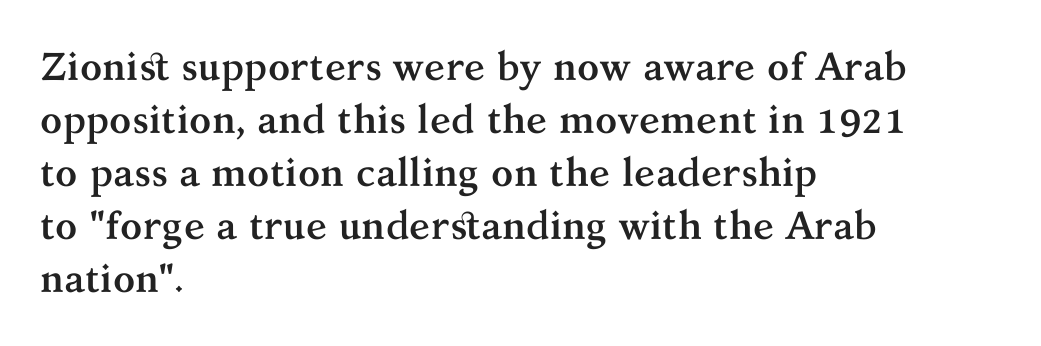
A serif font was chosen for this passage. Is there any slant? The stems are plumb. The rendering uses natural spacing where letterforms have individual widths. The rendering keeps characters at their native spacing. Casual observation: everything's shoved over to the left. Successive baselines arrive at the customary interval.
